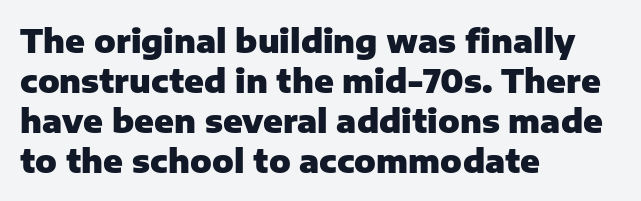
The image shows 32 px heavy sans-serif type, upright; set left-aligned, normal line spacing (1.25x), normal letter spacing, not underlined; low stroke contrast and a medium x-height.
